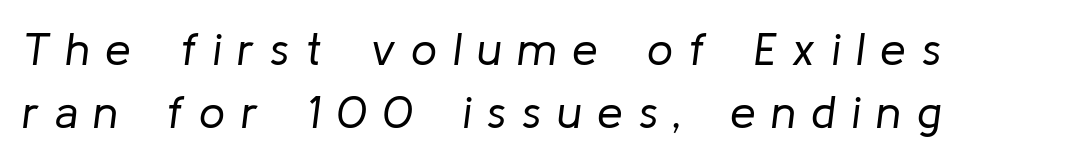
The image shows 46 px regular-weight type, italic (leaning right); set left-aligned, normal line spacing (1.38x), unusually wide letter spacing (+0.34 em), not underlined; low stroke contrast and a medium x-height.
